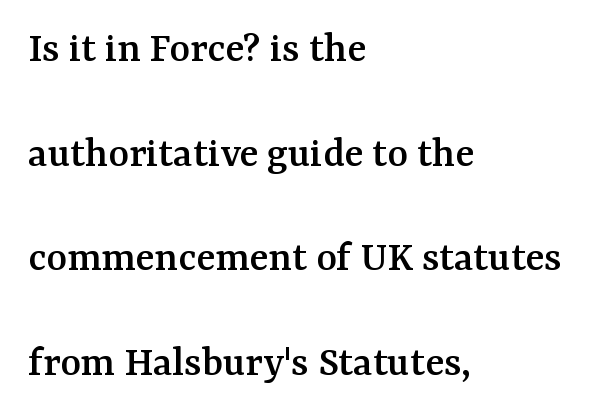
What kind of face is this? One with serifs. The ragged edge is on the right, which tells us the setting is flush left. The specimen reads as upright at a glance. Caption: standard tracking, unaltered. Descenders are the only things crossing below the line. How would I describe the line gaps? Wide and relaxed.
